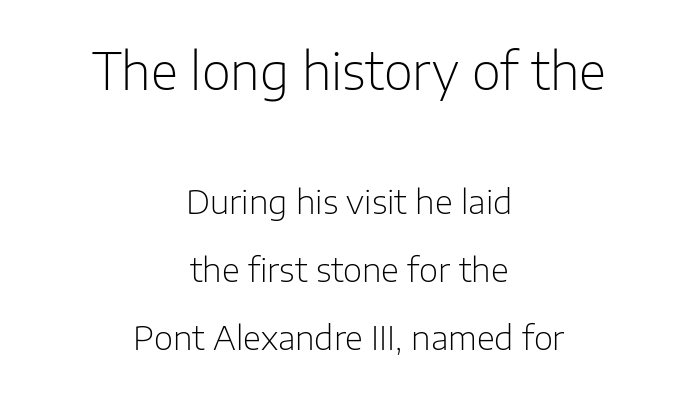
{"serif": "no", "italic": "no", "bold": "no", "weight": "light", "width": "normal", "stroke_contrast": "low", "x_height": "medium", "monospaced": "no", "underline": "no", "align": "center", "line_spacing": "loose", "line_spacing_ratio": 2.05, "letter_spacing": "normal", "letter_spacing_em": 0.0, "larger_block": "first", "size_ratio": 1.52, "glyph_px": 50}
